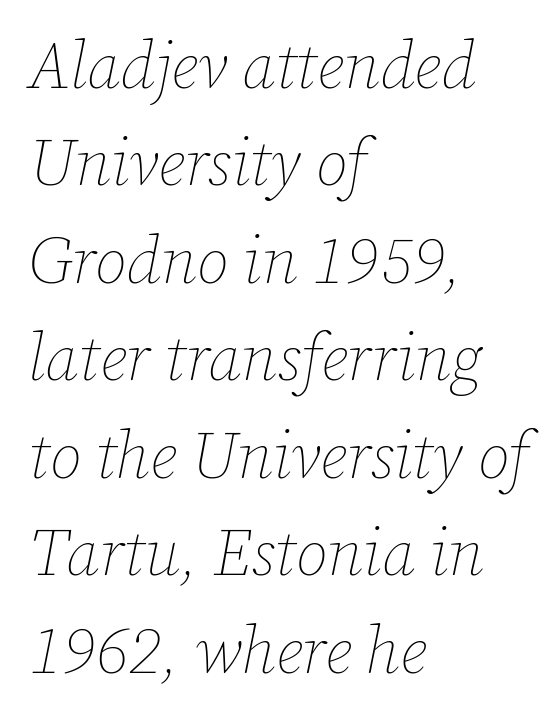
{"italic": "yes", "lean": "right", "slant_degrees": 12, "bold": "no", "weight": "thin", "width": "normal", "stroke_contrast": "low", "x_height": "medium", "monospaced": "no", "underline": "no", "align": "left", "line_spacing": "normal", "line_spacing_ratio": 1.5, "letter_spacing": "normal", "letter_spacing_em": 0.0, "glyph_px": 65}
